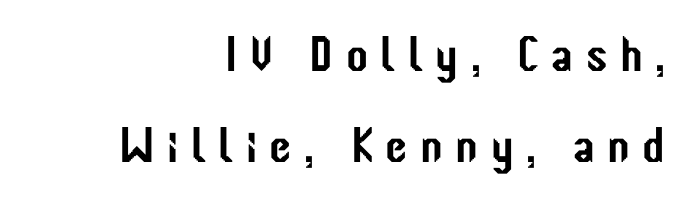
{"serif": "no", "italic": "no", "width": "condensed", "stroke_contrast": "low", "x_height": "medium", "monospaced": "no", "underline": "no", "align": "right", "line_spacing_ratio": 1.82, "letter_spacing": "wide", "letter_spacing_em": 0.25, "glyph_px": 50}
